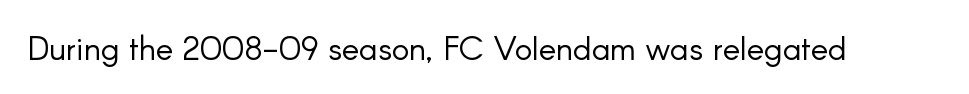
{"serif": "no", "italic": "no", "bold": "no", "weight": "light", "width": "normal", "stroke_contrast": "low", "x_height": "small", "monospaced": "no", "underline": "no", "letter_spacing": "normal", "letter_spacing_em": 0.0, "glyph_px": 33}
